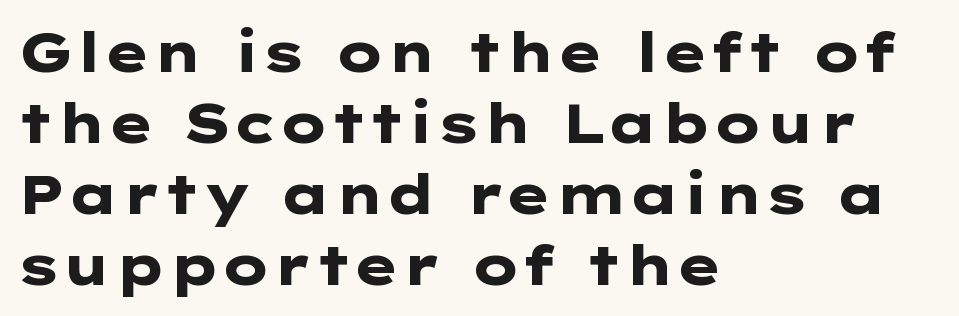
No feet cap the strokes, marking this as sans-serif type. The line texture is even and compact thanks to regular tracking. Caption: multi-line text, flush left, ragged right. Characters remain perfectly vertical along every line. One glance says typical: line gaps are just what's usual. Plain, unruled lines of type.
